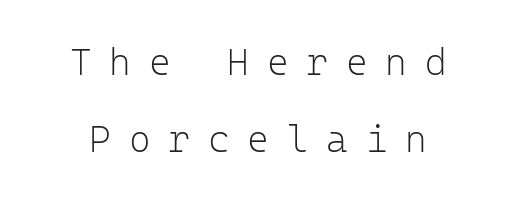
This sample trades compactness for vertical openness between lines. Think of a typewriter: that constant character pitch is what you see here. These lines have a slow, spaced-out rhythm from letter to letter. Style check: upright.
